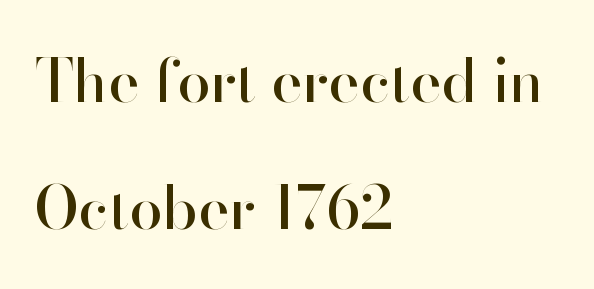
The image shows 59 px sans-serif type, upright; set left-aligned, loose line spacing (2.16x), normal letter spacing, not underlined; high stroke contrast and a small x-height.
